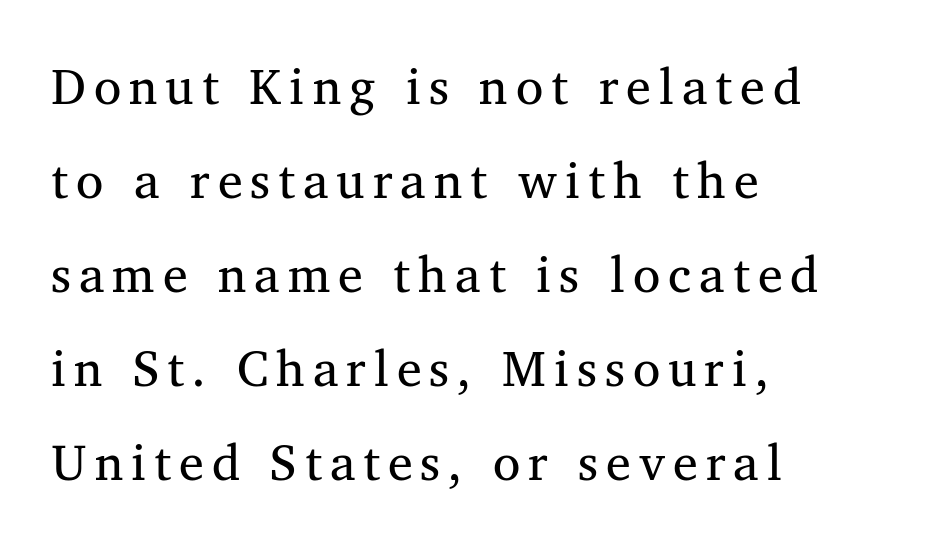
The image shows 50 px regular-weight serif type, upright; set left-aligned, line spacing 1.88x, not underlined; medium stroke contrast and a medium x-height.
